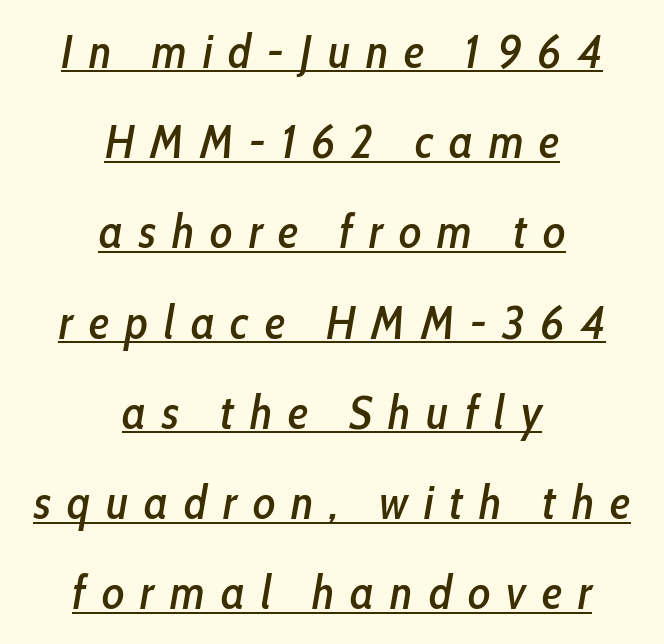
The image shows 47 px condensed type, italic (leaning right); set centered, loose line spacing (1.92x), unusually wide letter spacing (+0.34 em), underlined; low stroke contrast and a medium x-height.
